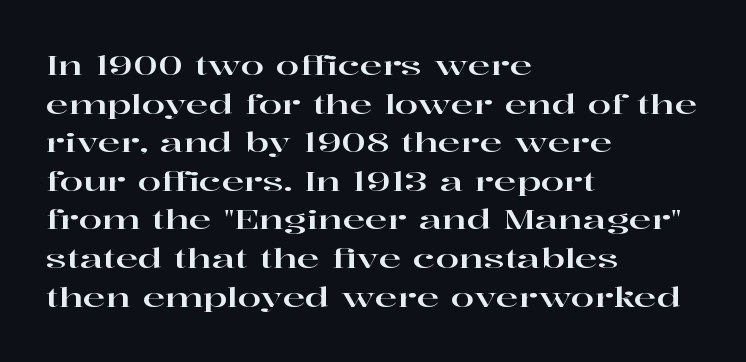
The image shows 27 px text type, upright; set left-aligned, normal line spacing (1.43x), normal letter spacing, not underlined.
